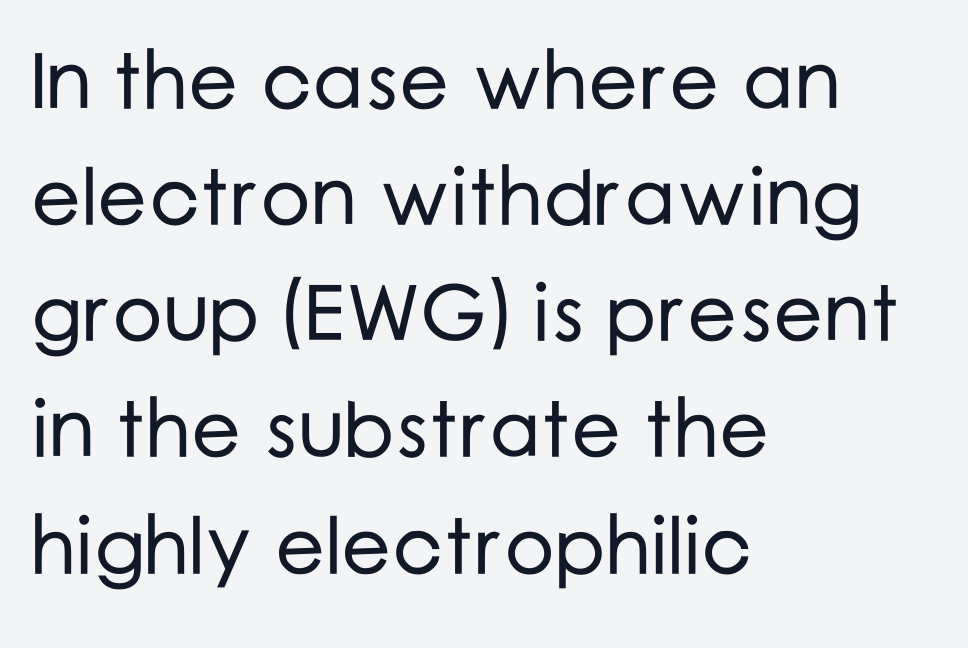
{"serif": "no", "italic": "no", "width": "normal", "stroke_contrast": "low", "x_height": "medium", "monospaced": "no", "underline": "no", "align": "left", "line_spacing": "normal", "line_spacing_ratio": 1.47, "letter_spacing": "normal", "letter_spacing_em": 0.0, "glyph_px": 79}
